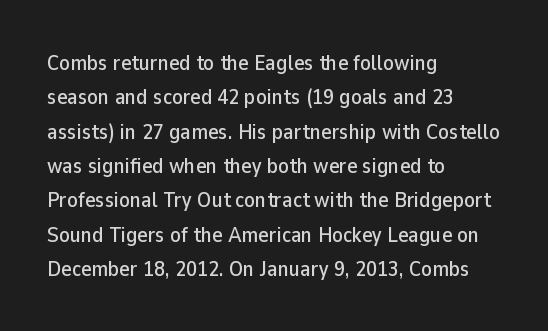
{"italic": "no", "underline": "no", "align": "left", "line_spacing": "normal", "line_spacing_ratio": 1.56, "letter_spacing": "normal", "letter_spacing_em": 0.0, "glyph_px": 22}
